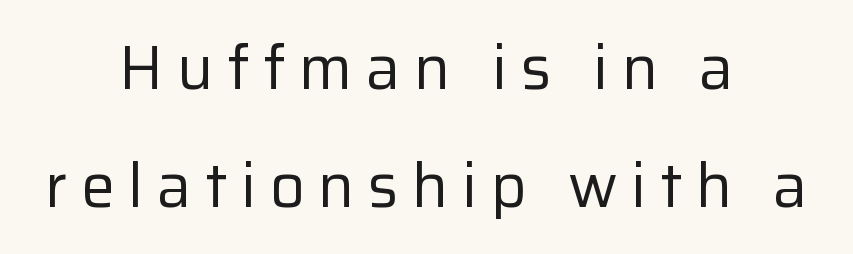
Q: Is the text bold? A: No.
Q: Is the text italic (slanted)? A: No, it is upright.
Q: Is the typeface a serif or a sans-serif typeface? A: Sans-serif.
Q: Is the text underlined? A: No.
Q: How is the paragraph aligned? A: Centered.
Q: Is the spacing between letters normal or unusually wide? A: Unusually wide.
Q: Is the spacing between lines tight, normal or loose? A: Loose.
Q: Width (condensed, normal, or wide)? A: Normal.
Q: Stroke contrast? A: Low.
Q: x-height? A: Medium.
Q: Monospaced? A: No.
